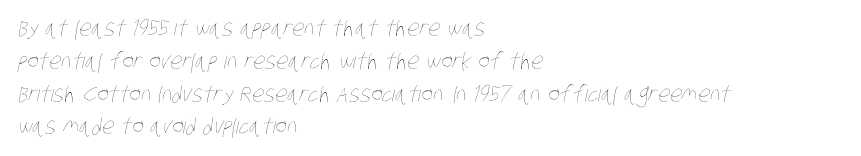
Q: Is the text bold? A: No.
Q: Is the text underlined? A: No.
Q: How is the paragraph aligned? A: Left-aligned.
Q: Is the spacing between letters normal or unusually wide? A: Normal.
Q: Is the spacing between lines tight, normal or loose? A: Normal.
